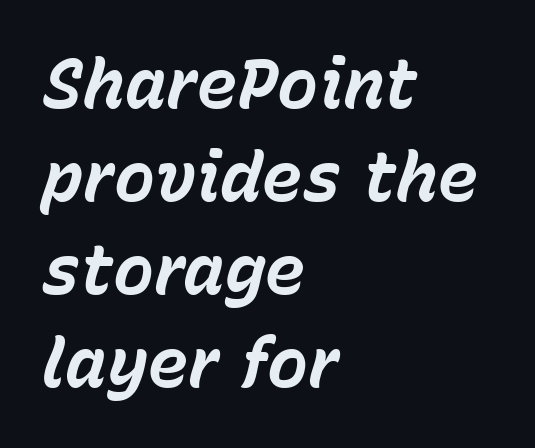
Honestly, the row spacing looks completely unremarkable. The space beneath each line is pristine and unruled. Default kerning and tracking; the words read as compact shapes. Stroke thickness is high; the sample reads as a true bold.
